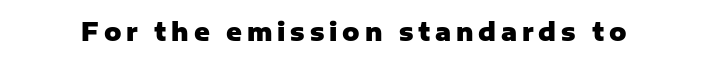
The image shows 24 px bold type, upright; set unusually wide letter spacing (+0.2 em), not underlined.
